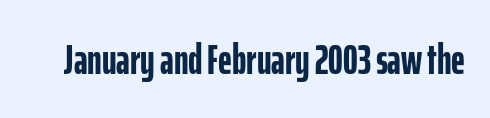
The image shows 43 px semibold, condensed sans-serif type, upright; set normal letter spacing, not underlined; low stroke contrast and a medium x-height.
